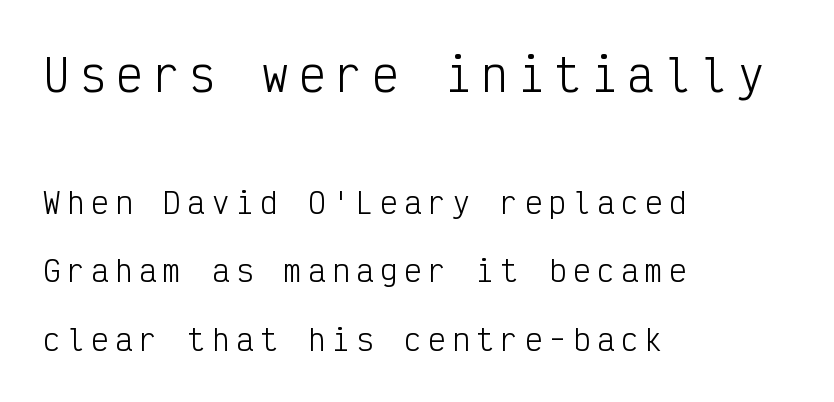
The image shows 44 px light, condensed sans-serif type, upright, monospaced; set left-aligned, loose line spacing (2.36x), unusually wide letter spacing (+0.23 em), not underlined; the first (top) block is 1.52x larger; low stroke contrast and a medium x-height.
